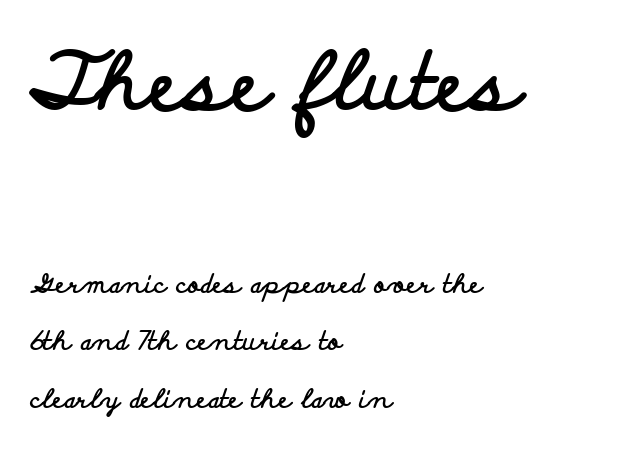
Q: Is the text bold? A: Yes.
Q: Is the text italic (slanted)? A: Yes.
Q: Is the typeface a serif or a sans-serif typeface? A: Sans-serif.
Q: Is the text underlined? A: No.
Q: How is the paragraph aligned? A: Left-aligned.
Q: Is the spacing between letters normal or unusually wide? A: Normal.
Q: Is the spacing between lines tight, normal or loose? A: Loose.
Q: Which block of text is set in a larger size, the first (top) or the second (bottom)? A: The first (top) one.
Q: Width (condensed, normal, or wide)? A: Wide.
Q: Stroke contrast? A: Low.
Q: x-height? A: Small.
Q: Monospaced? A: No.
